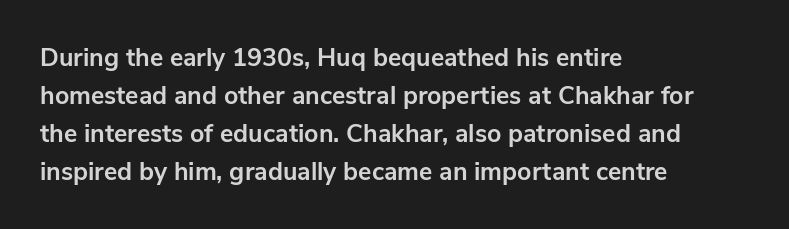
{"italic": "no", "bold": "yes", "underline": "no", "align": "left", "line_spacing": "normal", "line_spacing_ratio": 1.52, "letter_spacing": "normal", "letter_spacing_em": 0.0, "glyph_px": 25}
